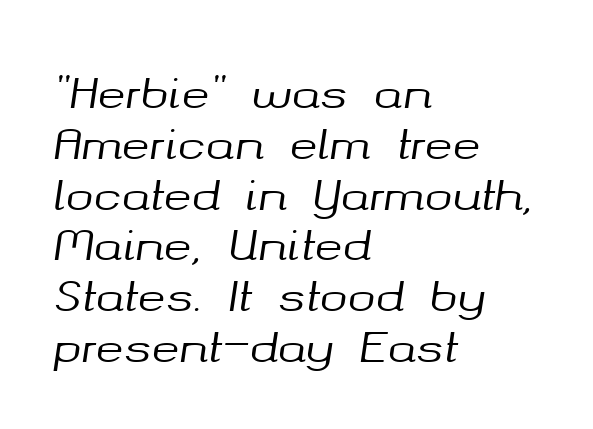
Q: Is the text italic (slanted)? A: Yes, it leans right by about 8 degrees.
Q: Is the text underlined? A: No.
Q: How is the paragraph aligned? A: Left-aligned.
Q: Is the spacing between letters normal or unusually wide? A: Normal.
Q: Width (condensed, normal, or wide)? A: Normal.
Q: Stroke contrast? A: Medium.
Q: x-height? A: Medium.
Q: Monospaced? A: No.
